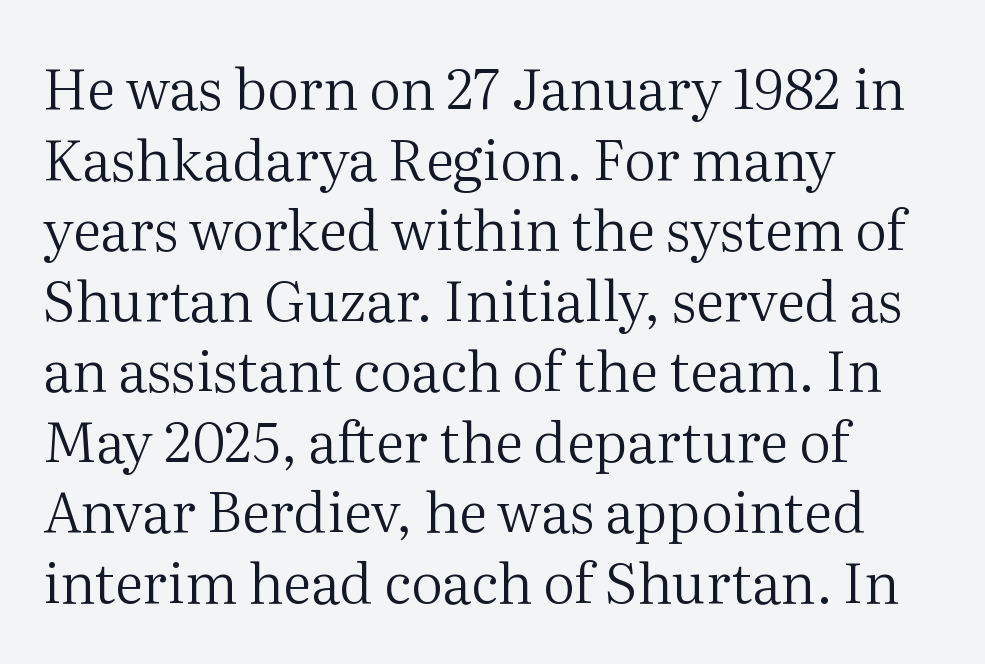
Q: Is the text bold? A: No.
Q: Is the text italic (slanted)? A: No, it is upright.
Q: Is the typeface a serif or a sans-serif typeface? A: Serif.
Q: Is the text underlined? A: No.
Q: How is the paragraph aligned? A: Left-aligned.
Q: Is the spacing between letters normal or unusually wide? A: Normal.
Q: Is the spacing between lines tight, normal or loose? A: Normal.
Q: Width (condensed, normal, or wide)? A: Normal.
Q: Stroke contrast? A: Medium.
Q: x-height? A: Medium.
Q: Monospaced? A: No.
